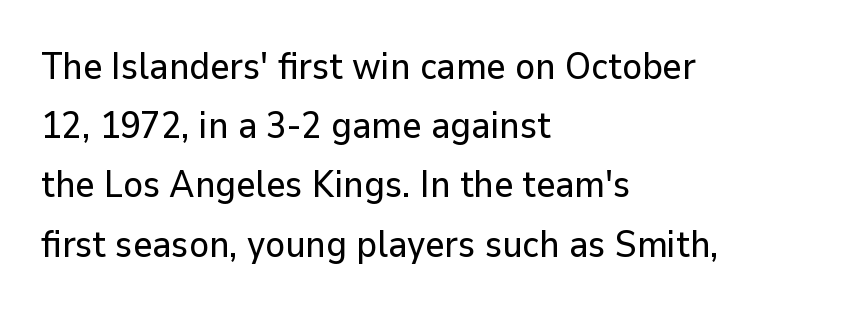
This sample uses plain, unmodified letter spacing. The passage is arranged the way most books set body copy — flush left. This sample keeps an unexceptional amount of space between lines. These lines are rendered in a variable-pitch font. Every character sits straight up, as roman type does. Is this a sans? Yes — the strokes have no serifs.
